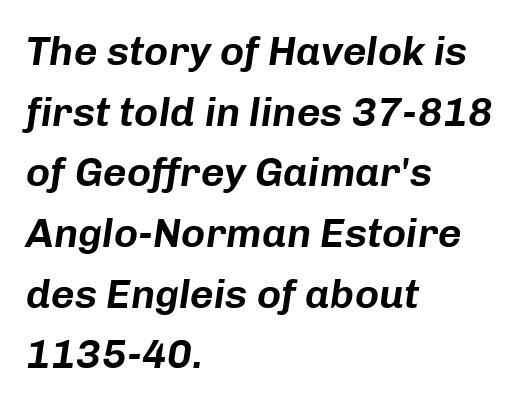
The image shows 41 px text type, italic (leaning right); set left-aligned, normal line spacing (1.48x), normal letter spacing, not underlined; low stroke contrast and a medium x-height.
